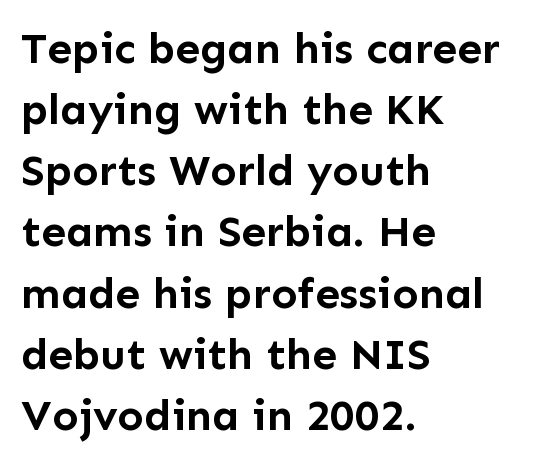
The image shows 44 px semibold sans-serif type, upright; set left-aligned, normal line spacing (1.39x), normal letter spacing, not underlined; low stroke contrast and a medium x-height.
